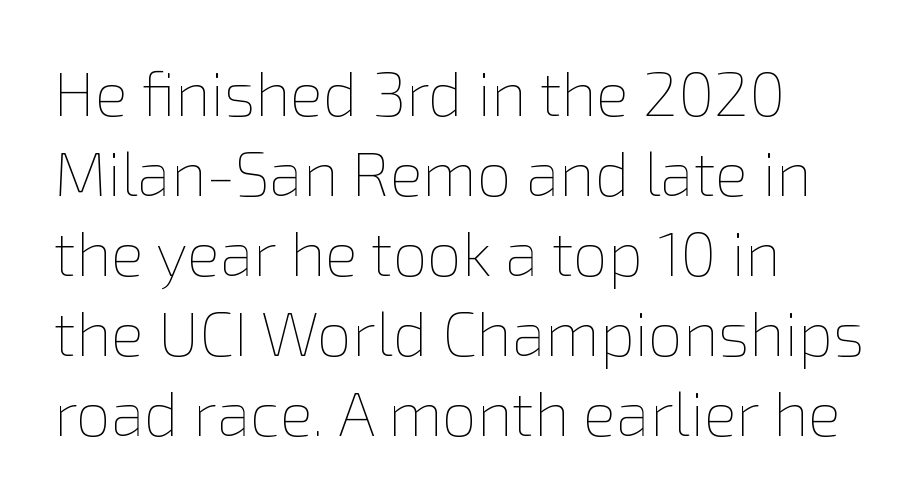
{"italic": "no", "bold": "no", "weight": "thin", "width": "normal", "stroke_contrast": "low", "x_height": "medium", "monospaced": "no", "underline": "no", "align": "left", "line_spacing": "normal", "line_spacing_ratio": 1.29, "letter_spacing": "normal", "letter_spacing_em": 0.0, "glyph_px": 62}
